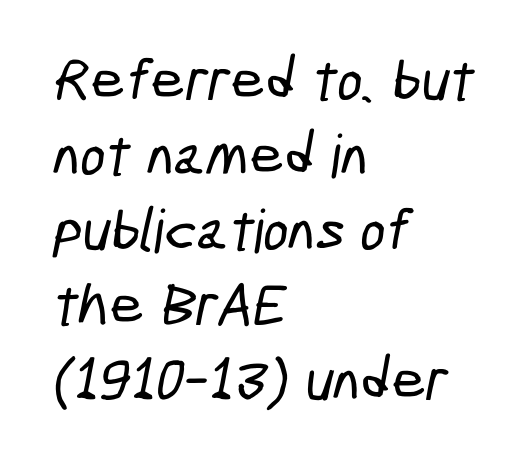
The image shows 60 px condensed sans-serif type; set left-aligned, normal line spacing (1.25x), normal letter spacing, not underlined; low stroke contrast and a medium x-height.
